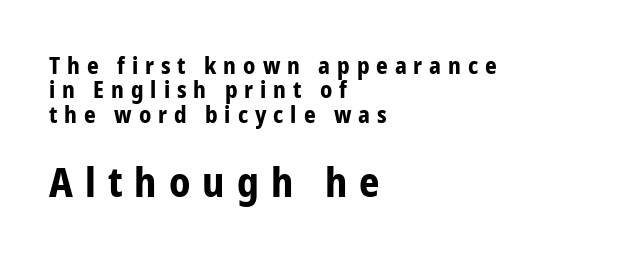
The image shows 40 px bold, condensed sans-serif type, upright; set left-aligned, tight line spacing (1.06x), unusually wide letter spacing (+0.3 em), not underlined; the second (bottom) block is 1.74x larger; low stroke contrast and a medium x-height.
